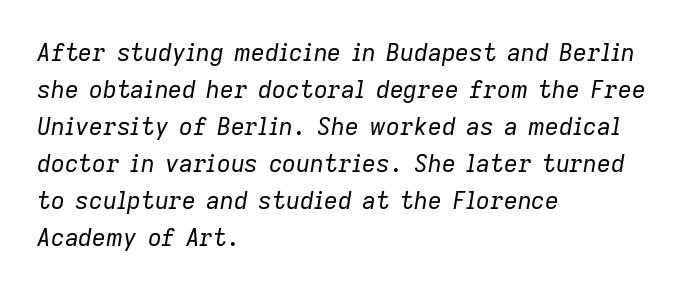
Q: Is the text bold? A: No.
Q: Is the text italic (slanted)? A: Yes, it leans right by about 9 degrees.
Q: Is the text underlined? A: No.
Q: How is the paragraph aligned? A: Left-aligned.
Q: Is the spacing between letters normal or unusually wide? A: Normal.
Q: Is the spacing between lines tight, normal or loose? A: Normal.
